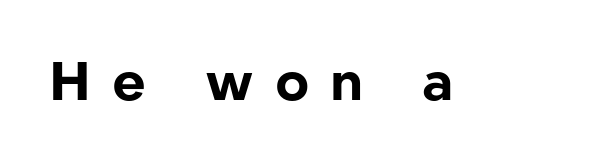
The image shows 53 px bold sans-serif type, upright; set unusually wide letter spacing (+0.4 em), not underlined; low stroke contrast and a medium x-height.
